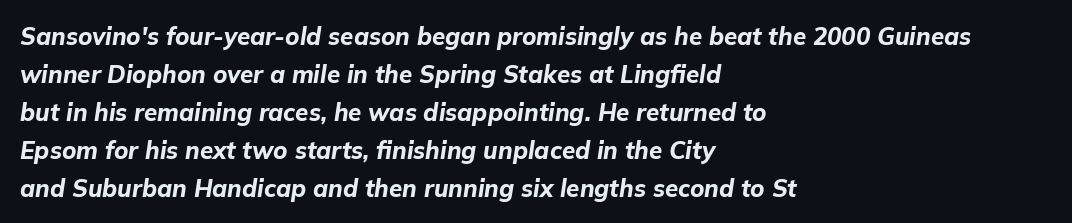
Q: Is the text bold? A: Yes.
Q: Is the text italic (slanted)? A: Yes, it leans right by about 9 degrees.
Q: Is the text underlined? A: No.
Q: How is the paragraph aligned? A: Left-aligned.
Q: Is the spacing between letters normal or unusually wide? A: Normal.
Q: Is the spacing between lines tight, normal or loose? A: Normal.
